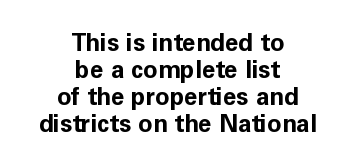
You could call the tracking neutral — neither tight nor loose. Emphasis by weight is at full strength: bold. The specimen reads as upright at a glance. Anything drawn beneath the words? Only blank space. Vertically, the passage feels compressed, each row crowding the next.
